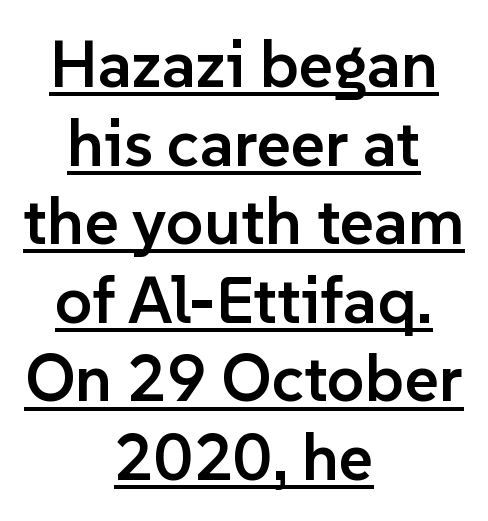
{"serif": "no", "italic": "no", "bold": "semi", "weight": "semibold", "width": "normal", "stroke_contrast": "low", "x_height": "medium", "monospaced": "no", "underline": "yes", "align": "center", "line_spacing_ratio": 1.19, "letter_spacing": "normal", "letter_spacing_em": 0.0, "glyph_px": 66}
